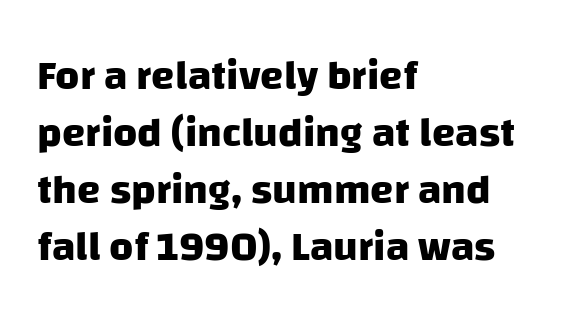
Layout note: lines flush left. Students, note that the glyphs here touch the page at normal intervals. Students, this is bold: see how much ink each stroke carries. Is this a fixed-width face? No — the glyphs have proportional, varying widths. The glyphs are unaccompanied by any horizontal stroke below them.
